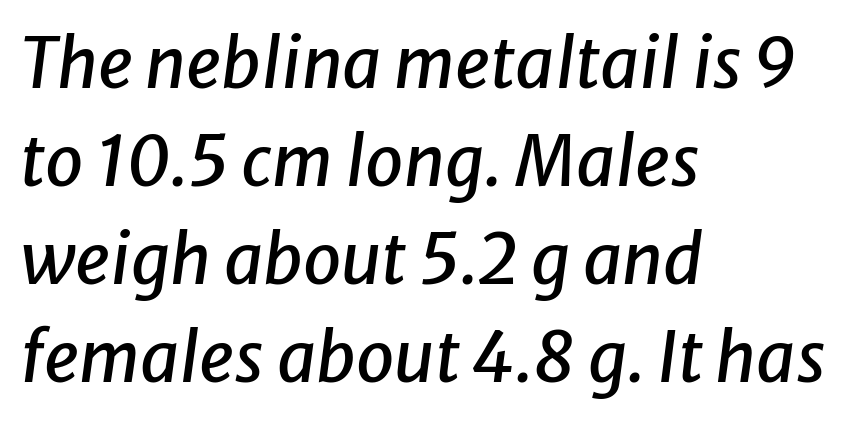
Q: Is the text italic (slanted)? A: Yes, it leans right by about 8 degrees.
Q: Is the text underlined? A: No.
Q: How is the paragraph aligned? A: Left-aligned.
Q: Is the spacing between letters normal or unusually wide? A: Normal.
Q: Is the spacing between lines tight, normal or loose? A: Normal.
Q: Width (condensed, normal, or wide)? A: Normal.
Q: Stroke contrast? A: Low.
Q: x-height? A: Medium.
Q: Monospaced? A: No.
